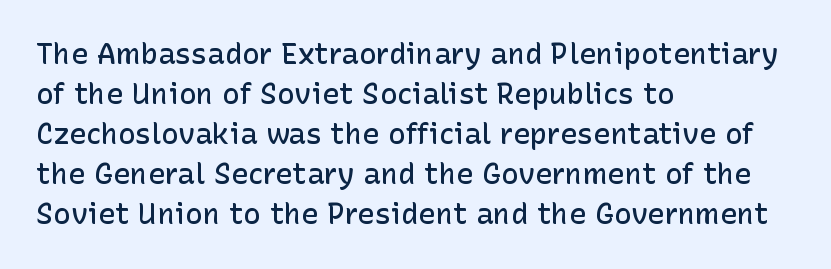
These lines carry some extra weight — a demibold, not a full bold. Successive baselines arrive at the customary interval. Character widths vary here, with narrow letters taking less room than wide ones. Plain, unruled lines of type.
